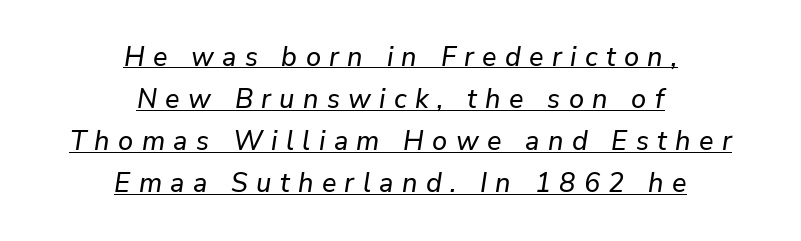
{"italic": "yes", "lean": "right", "slant_degrees": 9, "underline": "yes", "align": "center", "line_spacing": "normal", "line_spacing_ratio": 1.56, "letter_spacing": "wide", "letter_spacing_em": 0.31, "glyph_px": 27}
